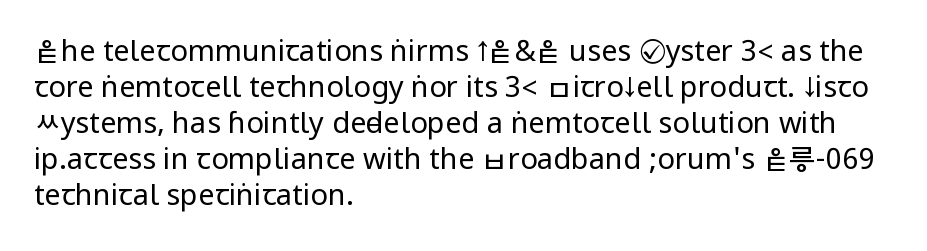
Is the stroke heavy? The answer is a plain regular-or-lighter. This rendering employs a face without finishing strokes, i.e., a sans-serif. Is there any slant? The stems are plumb. The baseline area is clear. Caption: standard tracking, unaltered.
